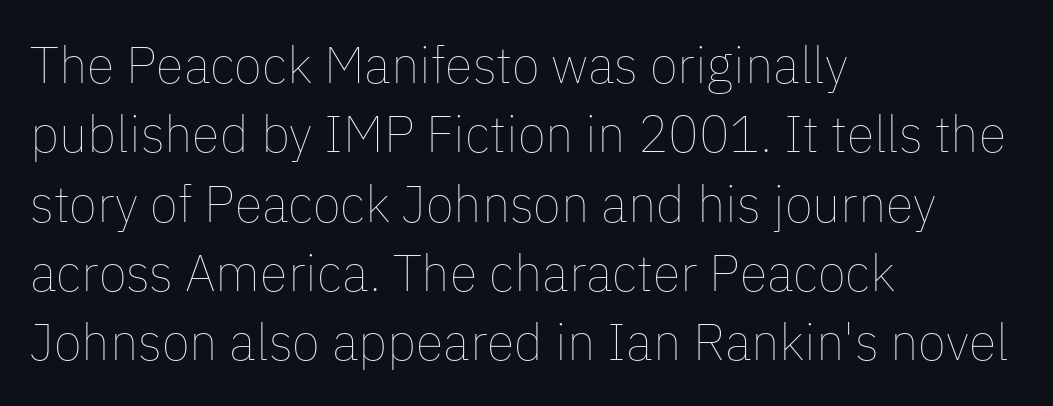
The image shows 51 px thin type, upright; set left-aligned, normal line spacing (1.36x), normal letter spacing, not underlined; low stroke contrast and a medium x-height.
